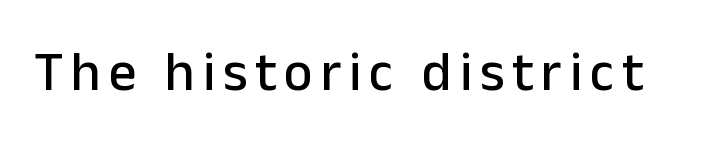
{"serif": "no", "italic": "no", "width": "normal", "stroke_contrast": "low", "x_height": "medium", "monospaced": "no", "underline": "no", "glyph_px": 55}
